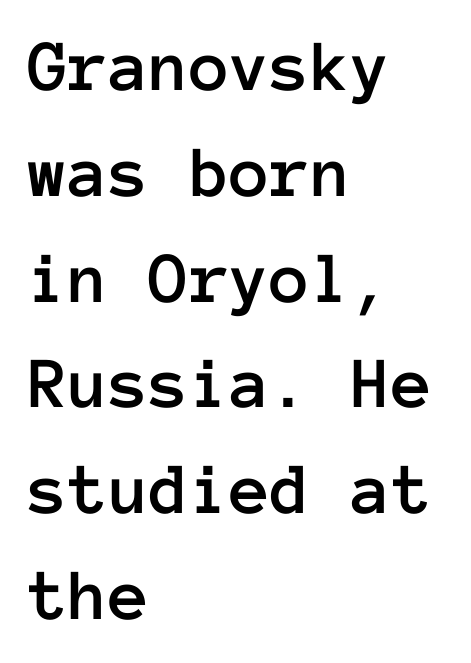
Q: Is the text italic (slanted)? A: No, it is upright.
Q: Is the text underlined? A: No.
Q: How is the paragraph aligned? A: Left-aligned.
Q: Is the spacing between letters normal or unusually wide? A: Normal.
Q: Is the spacing between lines tight, normal or loose? A: Normal.
Q: Width (condensed, normal, or wide)? A: Normal.
Q: Stroke contrast? A: Low.
Q: x-height? A: Medium.
Q: Monospaced? A: Yes.
